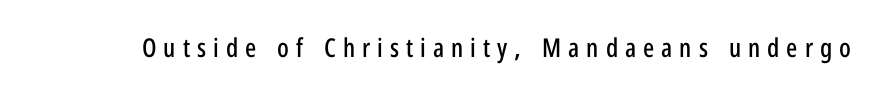
Spacing between characters has been opened up far beyond the box default. Has an underline been added? It has not. Designer's note — italics off, roman on.
